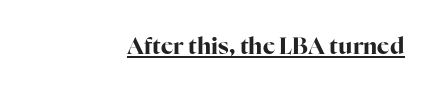
Heavy, bold letterforms. A rule runs beneath these lines of type. The type is set solid horizontally, with unmodified tracking. The lettering stays uniformly vertical, giving the passage a roman look.
